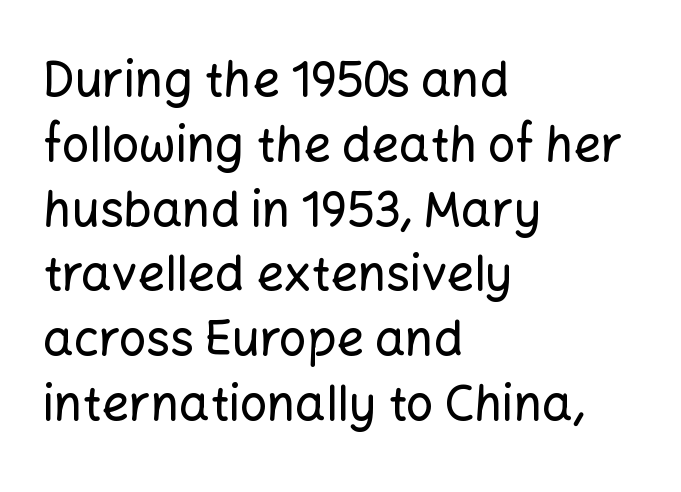
The image shows 48 px sans-serif type, upright; set left-aligned, normal line spacing (1.35x), normal letter spacing, not underlined; low stroke contrast and a medium x-height.
